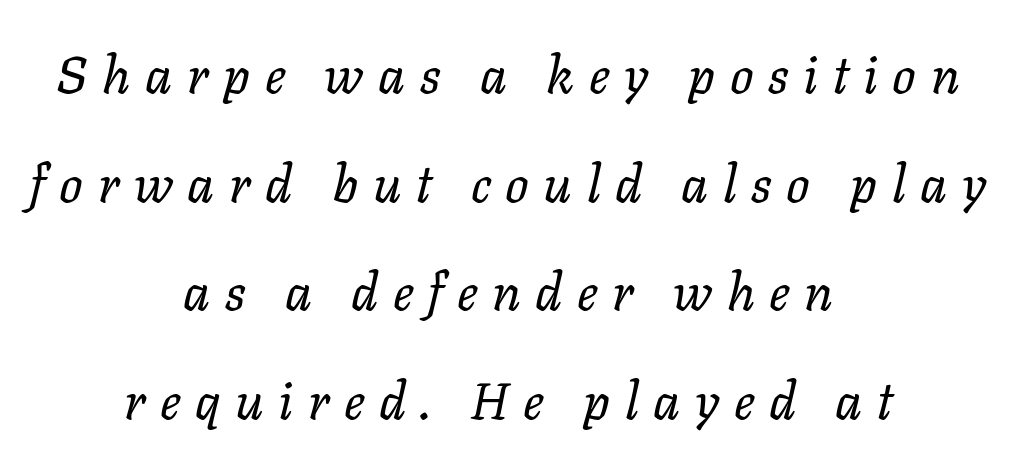
The image shows 52 px regular-weight type, italic (leaning right); set centered, loose line spacing (2.09x), unusually wide letter spacing (+0.28 em), not underlined; low stroke contrast and a medium x-height.
